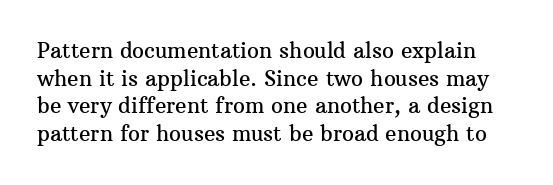
Leading: standard. The face used here is rendered with its standard letterfit. The letters stand upright; this is a roman face. Honestly, there is no underline to notice here at all.
